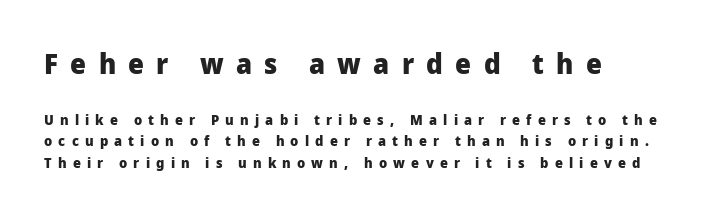
The letters in the upper block stand taller than those in the block below. Thick stems and heavy bowls — unmistakably bold. The axis of the letterforms is exactly vertical. Successive baselines arrive at the customary interval. These lines are rendered in a variable-pitch font. Compared with a centered layout, this one pins lines to the left instead.
